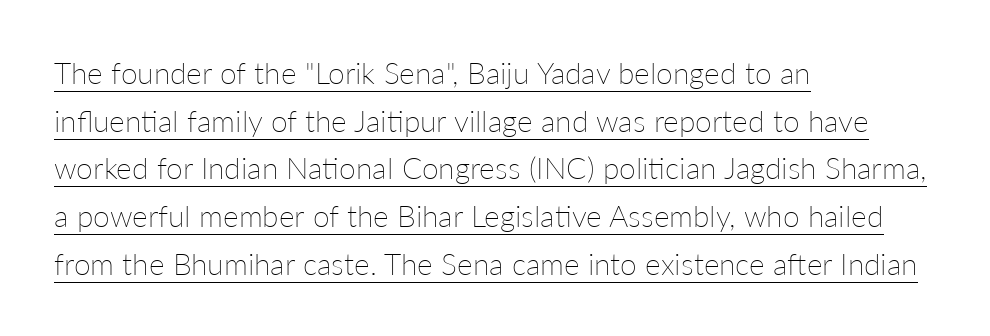
Looks like someone drew a line under every word here. The lettering holds an erect, upright posture throughout. Think standard paragraph weight, or any step lighter than that. What's the leading like? Ordinary, nothing unusual.
